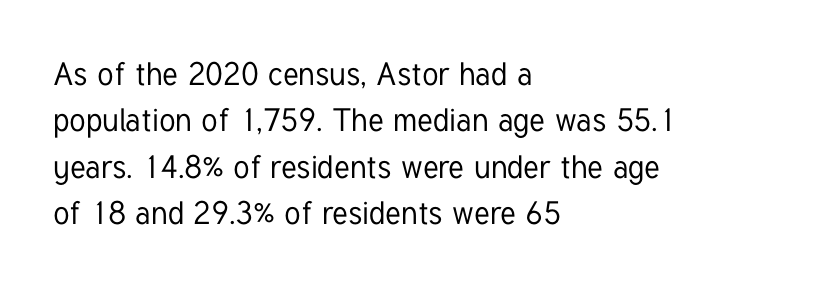
{"serif": "no", "italic": "no", "width": "condensed", "stroke_contrast": "low", "x_height": "medium", "monospaced": "no", "underline": "no", "align": "left", "line_spacing": "normal", "line_spacing_ratio": 1.45, "letter_spacing": "normal", "letter_spacing_em": 0.0, "glyph_px": 32}
